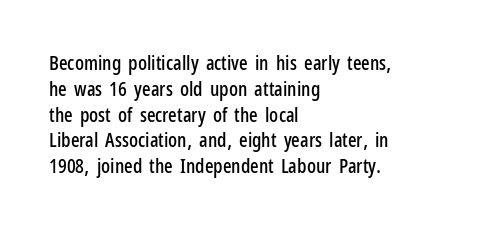
Is there any slant? The stems are plumb. Clear beneath every line of the passage. Nobody touched the tracking dial on this one. Line beginnings align vertically; line endings do not. One glance says typical: line gaps are just what's usual.
